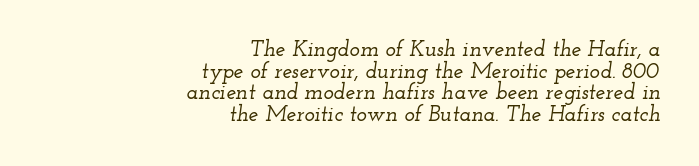
{"italic": "yes", "lean": "right", "slant_degrees": 12, "underline": "no", "align": "right", "line_spacing": "tight", "line_spacing_ratio": 0.98, "letter_spacing": "normal", "letter_spacing_em": 0.0, "glyph_px": 22}
